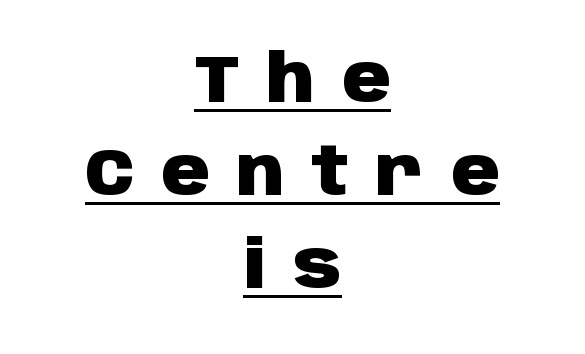
{"serif": "no", "italic": "no", "bold": "yes", "weight": "heavy", "width": "normal", "stroke_contrast": "low", "x_height": "large", "monospaced": "no", "underline": "yes", "align": "center", "line_spacing": "normal", "line_spacing_ratio": 1.39, "letter_spacing": "wide", "letter_spacing_em": 0.4, "glyph_px": 67}
